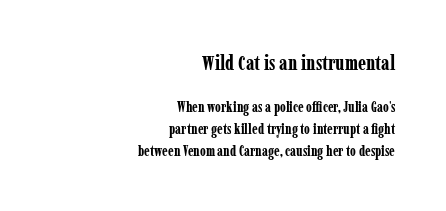
{"italic": "no", "bold": "yes", "underline": "no", "align": "right", "line_spacing": "normal", "line_spacing_ratio": 1.56, "letter_spacing": "normal", "letter_spacing_em": 0.0, "larger_block": "first", "size_ratio": 1.43, "glyph_px": 20}
